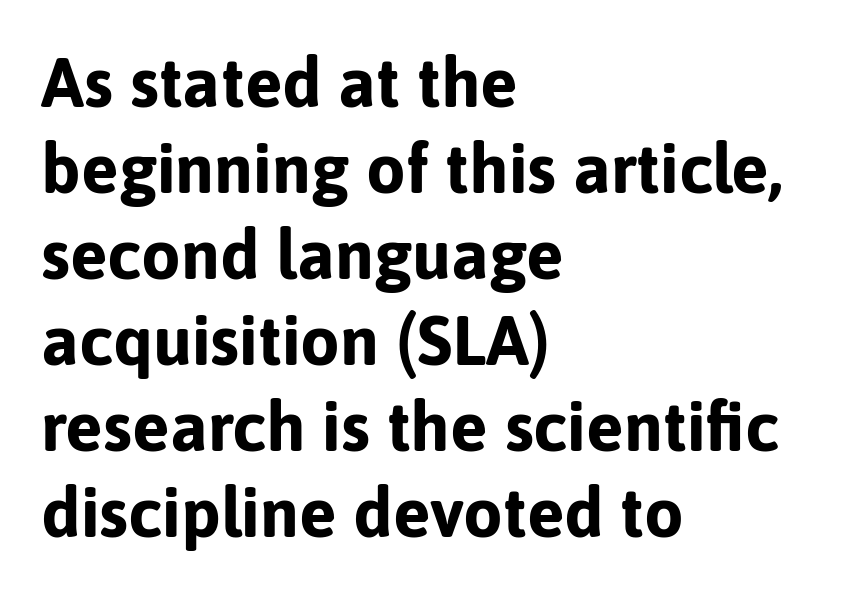
{"serif": "no", "italic": "no", "bold": "yes", "weight": "bold", "width": "normal", "stroke_contrast": "low", "x_height": "medium", "monospaced": "no", "underline": "no", "align": "left", "line_spacing_ratio": 1.23, "letter_spacing": "normal", "letter_spacing_em": 0.0, "glyph_px": 70}
